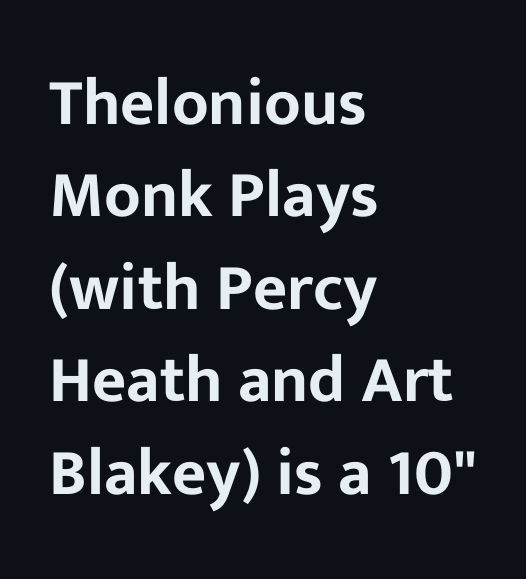
Q: Is the text italic (slanted)? A: No, it is upright.
Q: Is the typeface a serif or a sans-serif typeface? A: Sans-serif.
Q: Is the text underlined? A: No.
Q: How is the paragraph aligned? A: Left-aligned.
Q: Is the spacing between letters normal or unusually wide? A: Normal.
Q: Is the spacing between lines tight, normal or loose? A: Normal.
Q: Width (condensed, normal, or wide)? A: Normal.
Q: Stroke contrast? A: Low.
Q: x-height? A: Medium.
Q: Monospaced? A: No.
